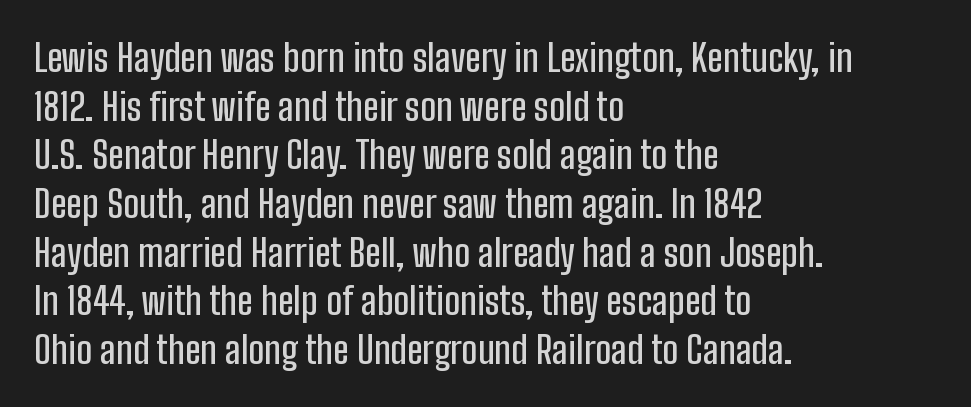
Beneath every word, the page is bare. Every row of glyphs begins at an identical x-position on the left. Typographically, this falls in the sans-serif category. Spacing verdict: proportional, widths tailored to each character. Does extra space separate the letters? No, they use regular spacing. No italicization has been applied; the sample stays upright.
